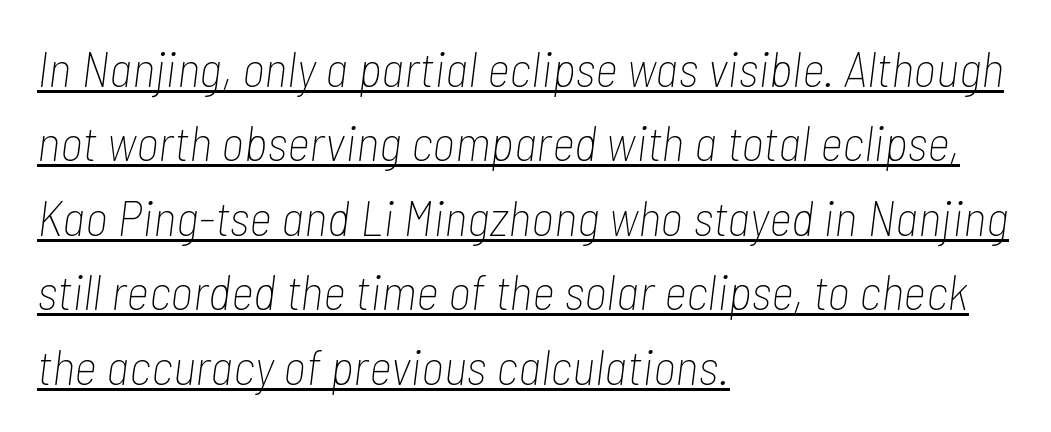
The image shows 50 px thin, condensed type, italic (leaning right); set left-aligned, normal line spacing (1.49x), normal letter spacing, underlined; low stroke contrast and a medium x-height.
